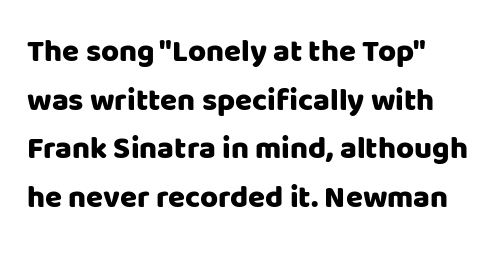
A sans-serif font was chosen for this passage. Nope, not italic — everything's standing straight. Nothing unusual about the tracking: characters are spaced as the font intends. Leading: standard.
